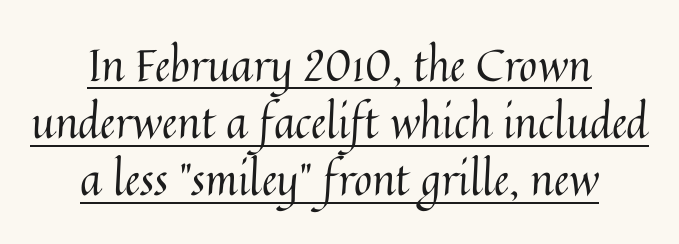
The image shows 44 px regular-weight type; set centered, normal line spacing (1.3x), normal letter spacing, underlined; medium stroke contrast and a medium x-height.
